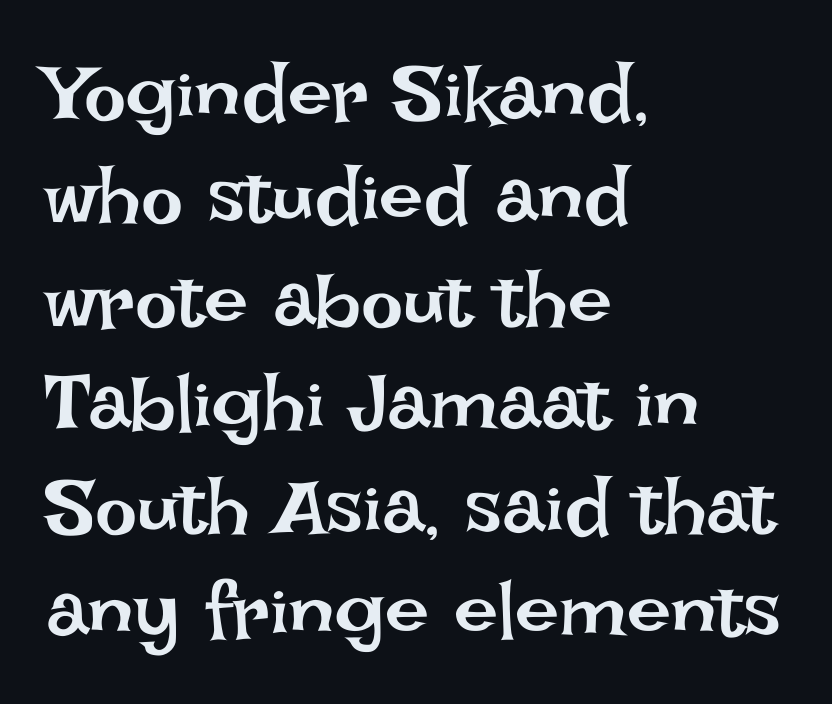
The strip under each line holds only bare page. The letters sit at their default tracking, neither squeezed nor spread. The paragraph shown leans on its left margin. Is the type heavy? It reads as light-to-regular instead. Vertical strokes here are truly vertical. Proportional: the letters do not fall into vertical columns.
